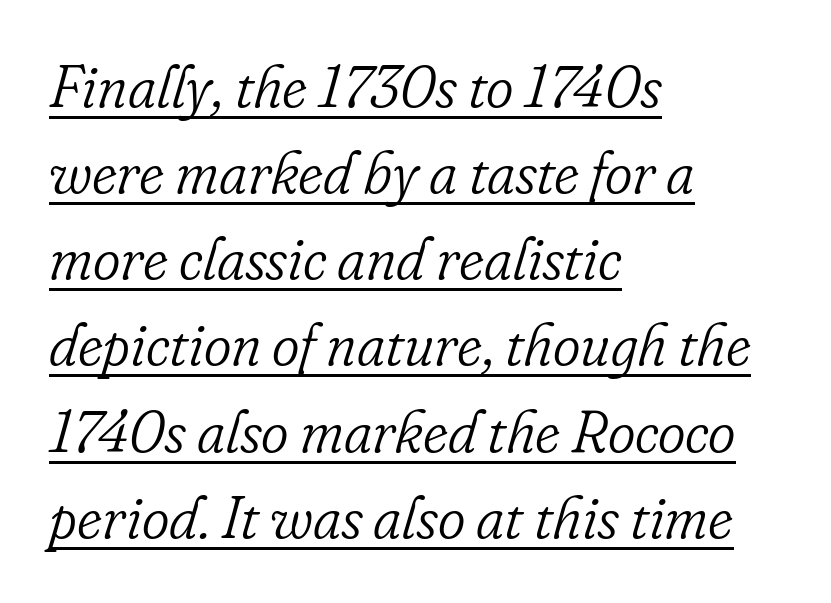
Q: Is the text bold? A: No.
Q: Is the text italic (slanted)? A: Yes, it leans right by about 16 degrees.
Q: Is the typeface a serif or a sans-serif typeface? A: Serif.
Q: Is the text underlined? A: Yes.
Q: How is the paragraph aligned? A: Left-aligned.
Q: Is the spacing between letters normal or unusually wide? A: Normal.
Q: Is the spacing between lines tight, normal or loose? A: Normal.
Q: Width (condensed, normal, or wide)? A: Normal.
Q: Stroke contrast? A: Low.
Q: x-height? A: Small.
Q: Monospaced? A: No.
